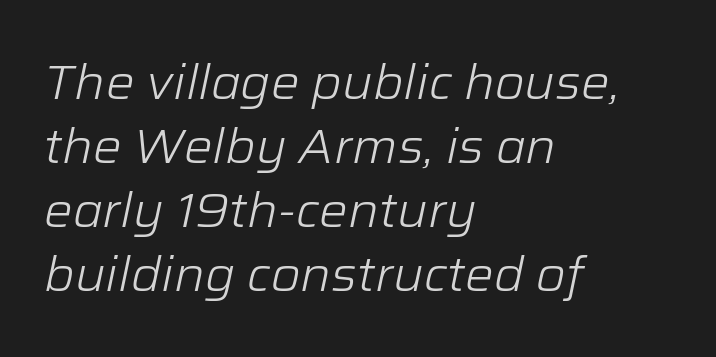
{"italic": "yes", "lean": "right", "slant_degrees": 12, "bold": "no", "weight": "light", "width": "normal", "stroke_contrast": "low", "x_height": "medium", "monospaced": "no", "underline": "no", "align": "left", "line_spacing": "normal", "line_spacing_ratio": 1.33, "letter_spacing": "normal", "letter_spacing_em": 0.0, "glyph_px": 48}
